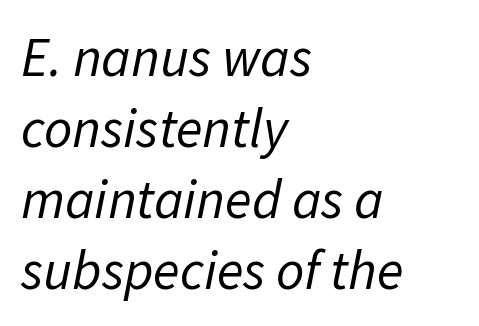
Compared with ordinary roman type, these characters are visibly tilted. Spacing verdict: proportional, widths tailored to each character. Stems here are at most as thick as an everyday book face. Words appear dense and cohesive because spacing is normal. The block of text has a typical density, with ordinary space between rows. Visually the block forms a straight wall on the left and a jagged coastline on the right.
